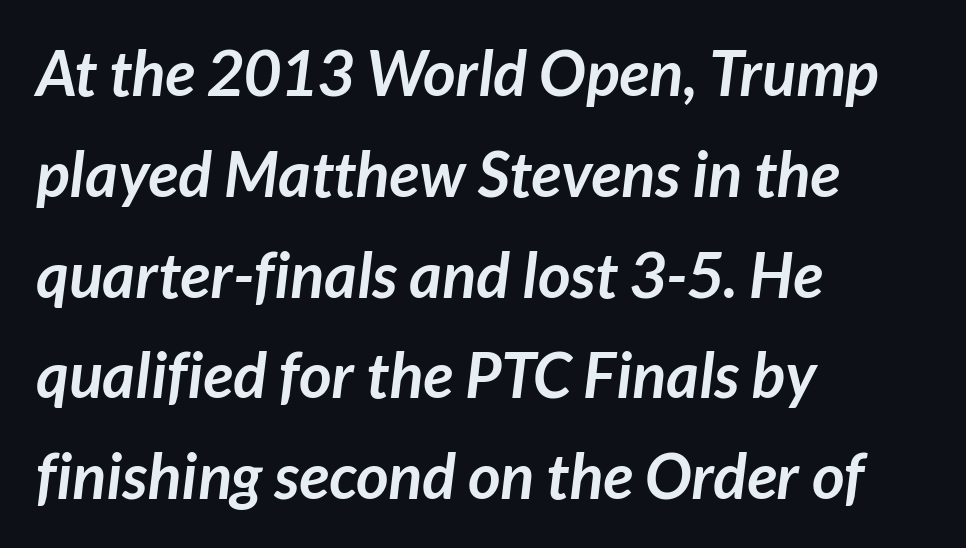
Q: Is the text bold? A: Yes.
Q: Is the typeface a serif or a sans-serif typeface? A: Sans-serif.
Q: Is the text underlined? A: No.
Q: How is the paragraph aligned? A: Left-aligned.
Q: Is the spacing between letters normal or unusually wide? A: Normal.
Q: Is the spacing between lines tight, normal or loose? A: Normal.
Q: Width (condensed, normal, or wide)? A: Normal.
Q: Stroke contrast? A: Low.
Q: x-height? A: Medium.
Q: Monospaced? A: No.
